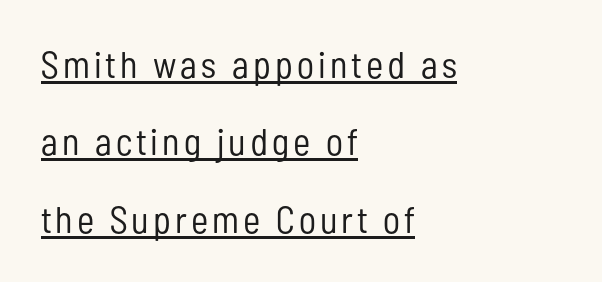
The image shows 37 px regular-weight, condensed sans-serif type, upright; set left-aligned, loose line spacing (2.09x), underlined; low stroke contrast and a medium x-height.
